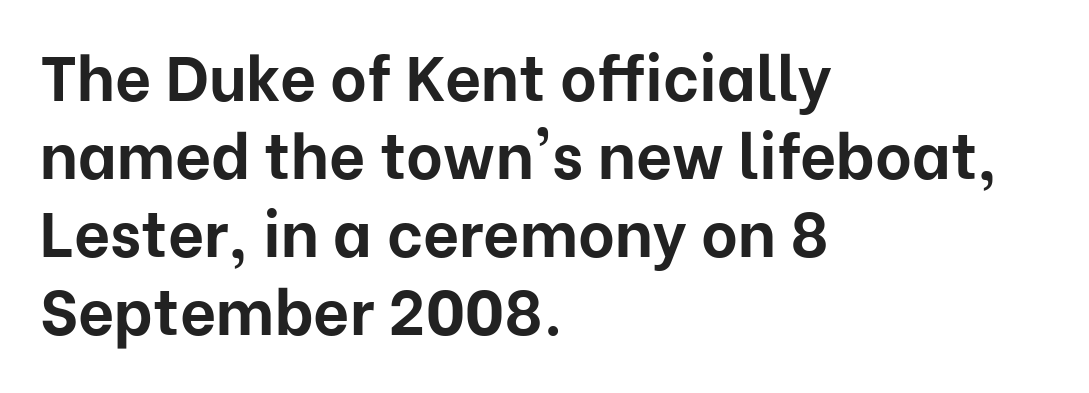
The paragraph shown leans on its left margin. The text was rendered using a sans face with plain stroke endings. The font is running at its bold setting. Vertical strokes here are truly vertical.
